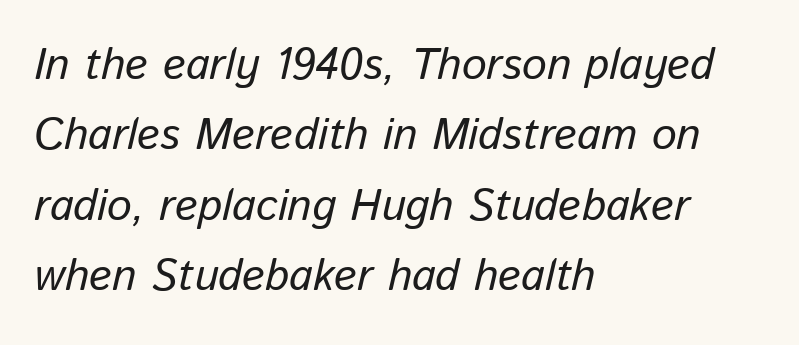
The image shows 44 px text type, italic (leaning right); set left-aligned, normal line spacing (1.6x), normal letter spacing, not underlined; low stroke contrast and a medium x-height.
